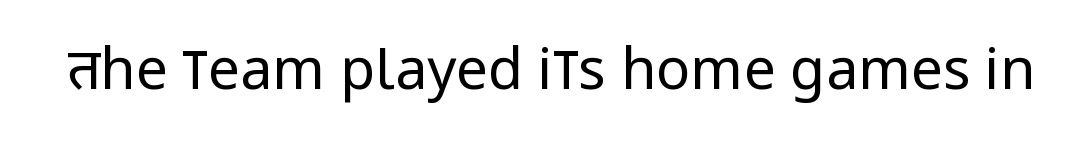
The image shows 57 px regular-weight, condensed sans-serif type, upright; set normal letter spacing, not underlined; low stroke contrast and a large x-height.
